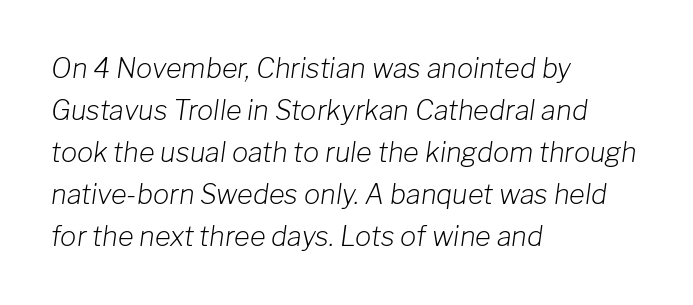
Decoration check: the copy has no underline. In terms of posture, this sample is oblique. The vertical gap from one line to the next is medium. Weight class: somewhere from thin through regular. What stands out about the letter spacing? Nothing — it is the standard amount. The text block is weighted toward the left margin, trailing off unevenly rightward.
